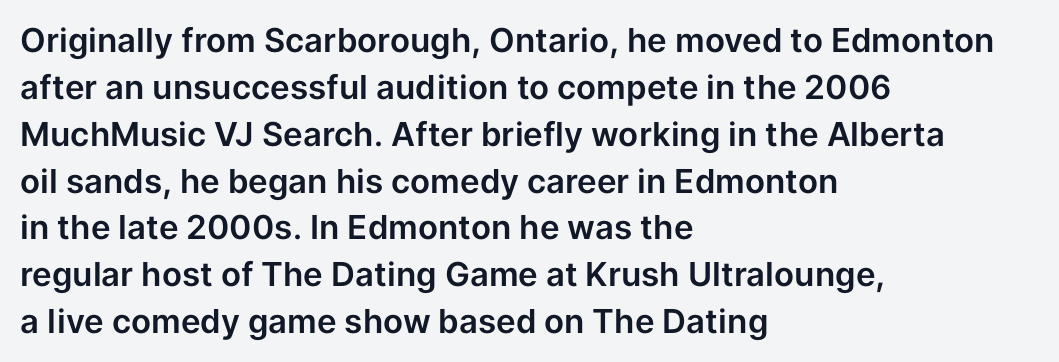
The image shows 33 px sans-serif type, upright; set left-aligned, normal line spacing (1.42x), normal letter spacing, not underlined; low stroke contrast and a medium x-height.
